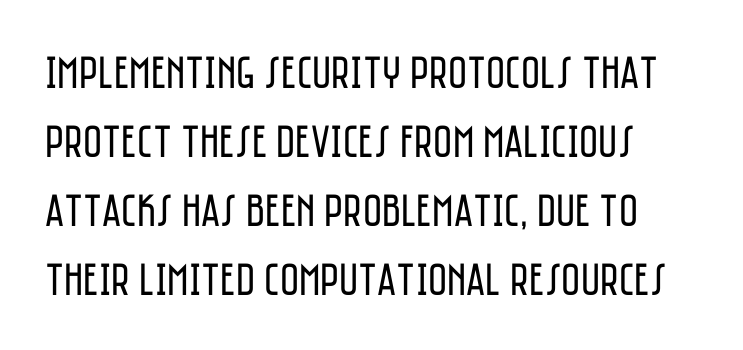
Q: Is the text bold? A: No.
Q: Is the text italic (slanted)? A: No, it is upright.
Q: Is the typeface a serif or a sans-serif typeface? A: Sans-serif.
Q: Is the text underlined? A: No.
Q: Is the spacing between letters normal or unusually wide? A: Normal.
Q: Is the spacing between lines tight, normal or loose? A: Normal.
Q: Width (condensed, normal, or wide)? A: Condensed.
Q: Stroke contrast? A: Low.
Q: x-height? A: Large.
Q: Monospaced? A: No.
